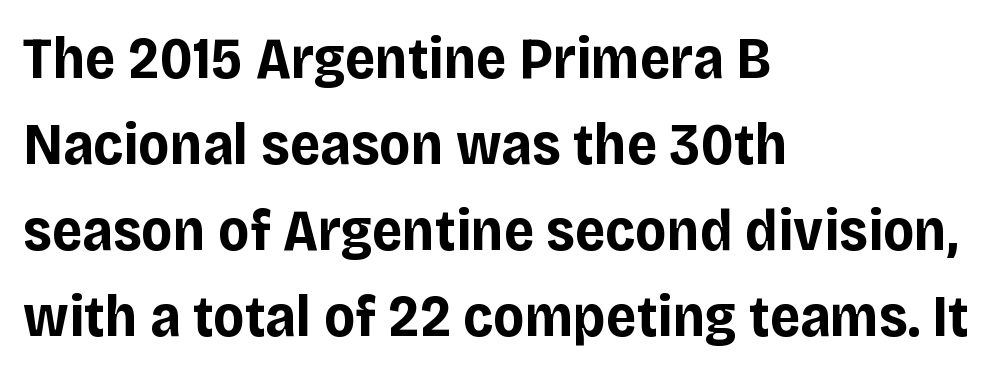
These lines are set flush left with a ragged right edge. The string is rendered with underlining switched off. I'd call this a sans setting — the letters go barefoot. Unlike italic type, these characters show no tilt at all.
